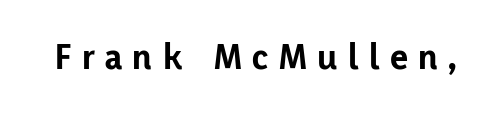
Q: Is the text bold? A: Yes.
Q: Is the text italic (slanted)? A: No, it is upright.
Q: Is the typeface a serif or a sans-serif typeface? A: Sans-serif.
Q: Is the text underlined? A: No.
Q: Is the spacing between letters normal or unusually wide? A: Unusually wide.
Q: Width (condensed, normal, or wide)? A: Normal.
Q: Stroke contrast? A: Low.
Q: x-height? A: Medium.
Q: Monospaced? A: No.
